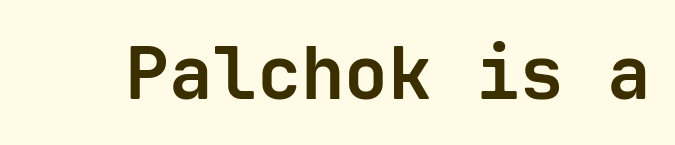
Q: Is the text bold? A: Yes.
Q: Is the text italic (slanted)? A: No, it is upright.
Q: Is the typeface a serif or a sans-serif typeface? A: Sans-serif.
Q: Is the text underlined? A: No.
Q: Is the spacing between letters normal or unusually wide? A: Normal.
Q: Width (condensed, normal, or wide)? A: Normal.
Q: Stroke contrast? A: Low.
Q: x-height? A: Medium.
Q: Monospaced? A: Yes.
